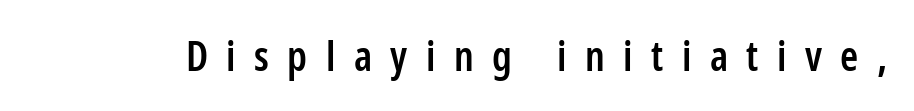
The image shows 41 px semibold, condensed sans-serif type, upright; set unusually wide letter spacing (+0.45 em), not underlined; low stroke contrast and a medium x-height.
